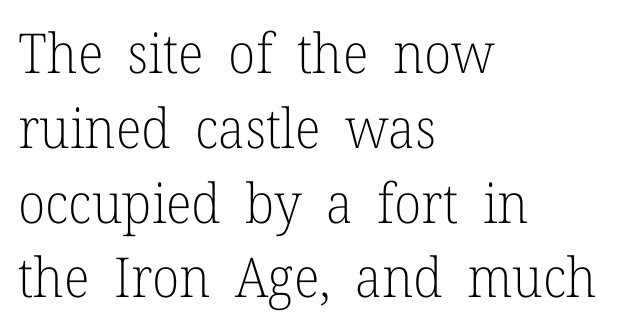
Does extra space separate the letters? No, they use regular spacing. The gap between lines stays unmarked. Is there any slant? The stems are plumb. The rag falls on the right side of this text block. Bold? No — there's no thickening of the strokes.
